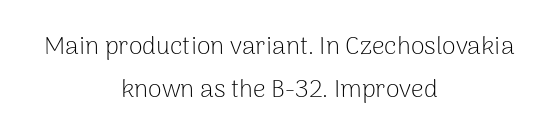
Q: Is the text bold? A: No.
Q: Is the text italic (slanted)? A: No, it is upright.
Q: Is the text underlined? A: No.
Q: How is the paragraph aligned? A: Centered.
Q: Is the spacing between letters normal or unusually wide? A: Normal.
